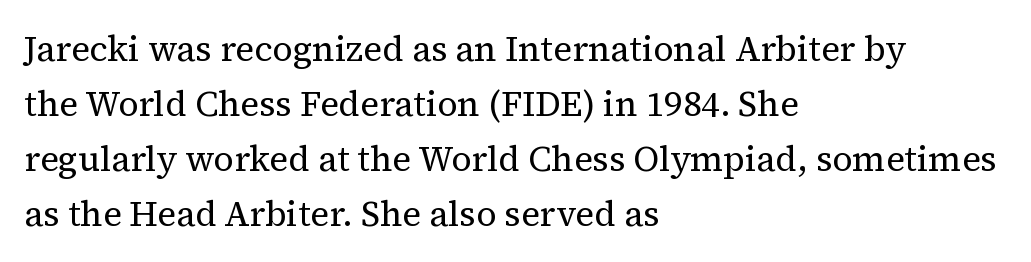
The image shows 35 px regular-weight serif type, upright; set left-aligned, normal line spacing (1.57x), normal letter spacing, not underlined; medium stroke contrast and a medium x-height.
